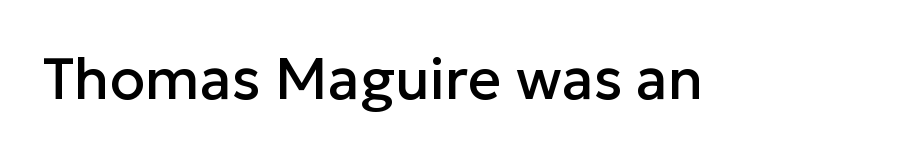
{"serif": "no", "italic": "no", "width": "normal", "stroke_contrast": "low", "x_height": "medium", "monospaced": "no", "underline": "no", "letter_spacing": "normal", "letter_spacing_em": 0.0, "glyph_px": 58}
